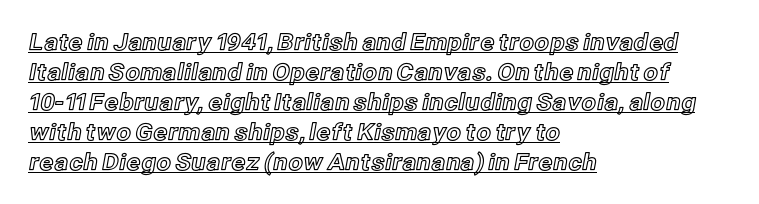
The image shows 23 px text type; set left-aligned, normal line spacing (1.3x), normal letter spacing, underlined.
